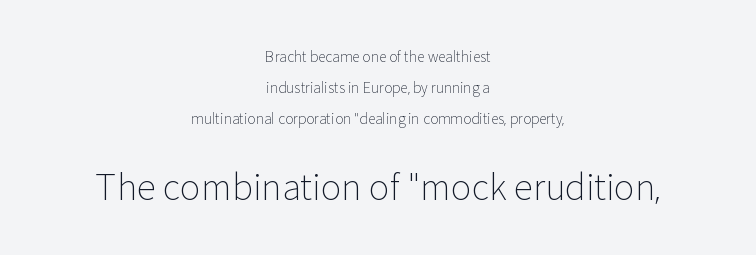
The image shows 35 px light sans-serif type, upright; set centered, loose line spacing (2.2x), normal letter spacing, not underlined; the second (bottom) block is 2.5x larger; low stroke contrast and a medium x-height.
